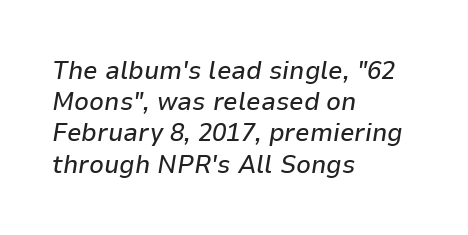
{"italic": "yes", "lean": "right", "slant_degrees": 9, "underline": "no", "align": "left", "line_spacing_ratio": 1.2, "letter_spacing": "normal", "letter_spacing_em": 0.0, "glyph_px": 26}
